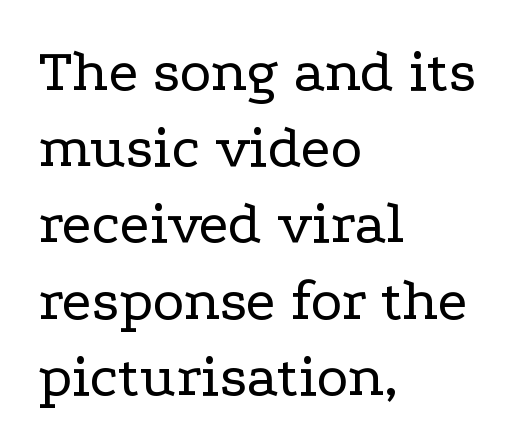
{"serif": "yes", "italic": "no", "bold": "no", "weight": "regular", "width": "wide", "stroke_contrast": "low", "x_height": "medium", "monospaced": "no", "underline": "no", "align": "left", "line_spacing": "normal", "line_spacing_ratio": 1.27, "letter_spacing": "normal", "letter_spacing_em": 0.0, "glyph_px": 60}
